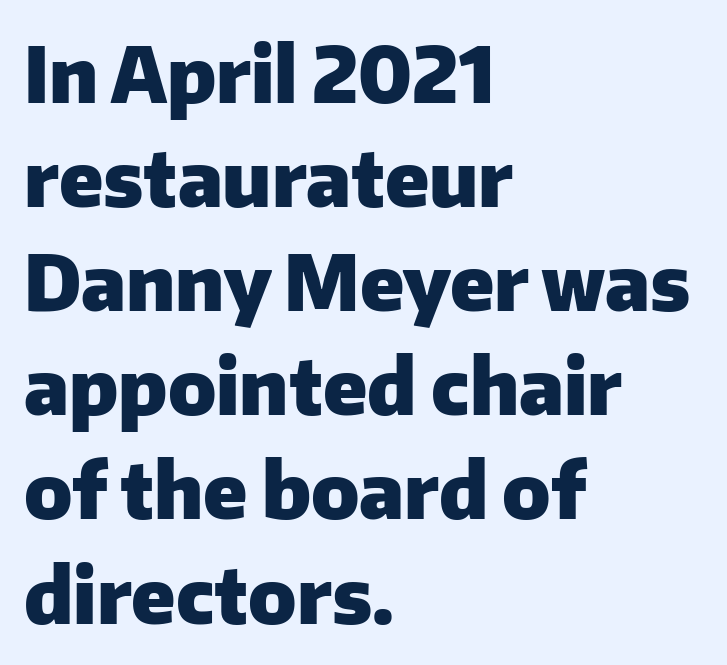
{"serif": "no", "italic": "no", "bold": "yes", "weight": "heavy", "width": "normal", "stroke_contrast": "low", "x_height": "medium", "monospaced": "no", "underline": "no", "align": "left", "line_spacing": "normal", "line_spacing_ratio": 1.37, "letter_spacing": "normal", "letter_spacing_em": 0.0, "glyph_px": 76}
